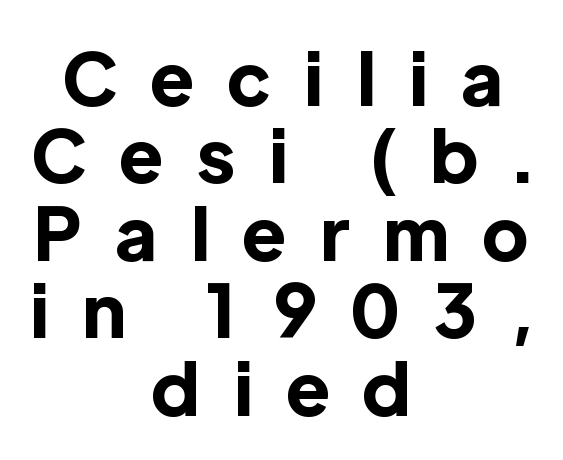
The image shows 73 px bold sans-serif type, upright; set centered, tight line spacing (1.06x), unusually wide letter spacing (+0.47 em), not underlined; a medium x-height.
